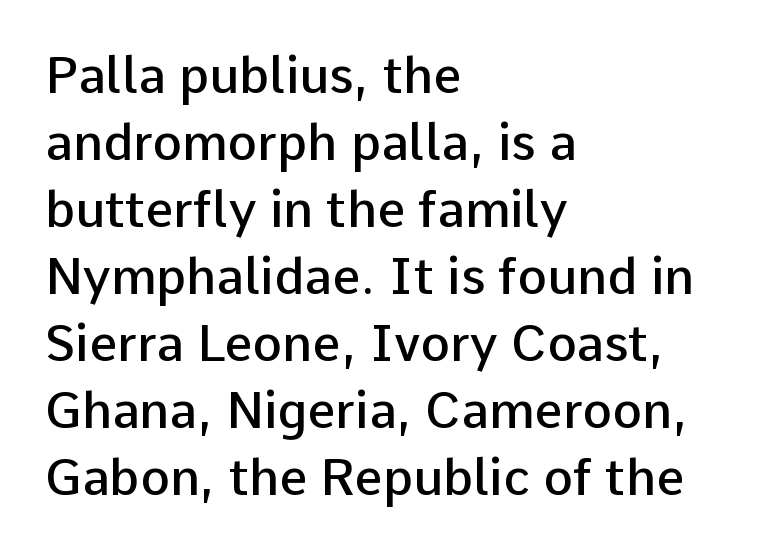
{"serif": "no", "italic": "no", "bold": "semi", "weight": "semibold", "width": "normal", "stroke_contrast": "low", "x_height": "medium", "monospaced": "no", "underline": "no", "align": "left", "line_spacing": "normal", "line_spacing_ratio": 1.34, "letter_spacing": "normal", "letter_spacing_em": 0.0, "glyph_px": 50}
